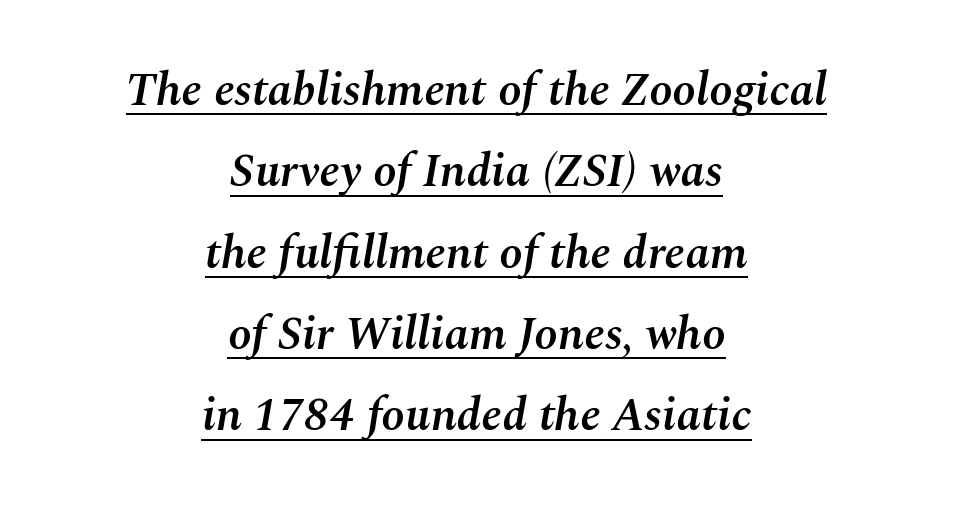
Q: Is the text bold? A: Semi-bold.
Q: Is the text italic (slanted)? A: Yes, it leans right by about 10 degrees.
Q: Is the text underlined? A: Yes.
Q: How is the paragraph aligned? A: Centered.
Q: Is the spacing between letters normal or unusually wide? A: Normal.
Q: Width (condensed, normal, or wide)? A: Normal.
Q: Stroke contrast? A: Medium.
Q: x-height? A: Medium.
Q: Monospaced? A: No.
